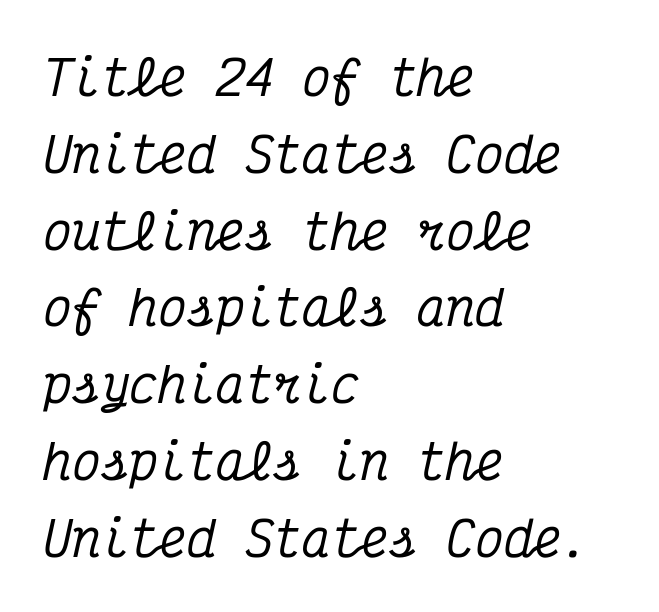
You could call the tracking neutral — neither tight nor loose. Classification — serif. Has an underline been added? It has not. Spacing verdict: monospaced, one width for all characters.
